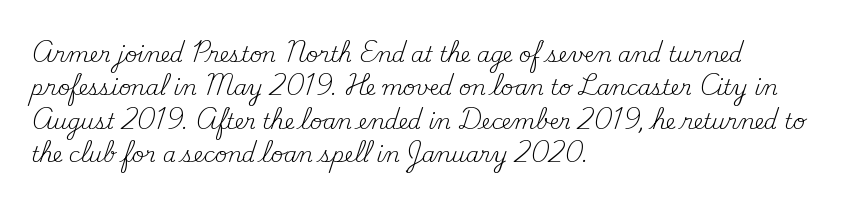
Q: Is the text bold? A: No.
Q: Is the text italic (slanted)? A: Yes.
Q: Is the text underlined? A: No.
Q: How is the paragraph aligned? A: Left-aligned.
Q: Is the spacing between letters normal or unusually wide? A: Normal.
Q: Is the spacing between lines tight, normal or loose? A: Normal.
